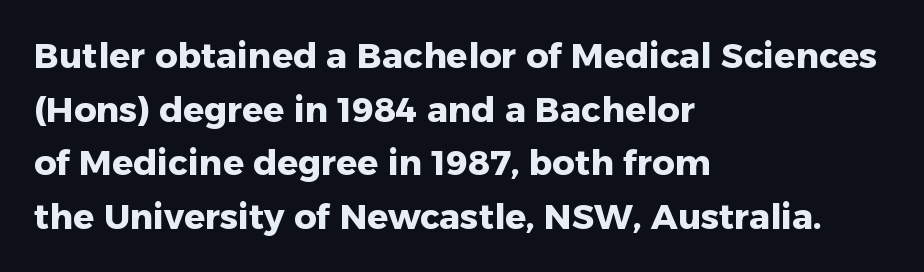
Q: Is the text bold? A: Yes.
Q: Is the text italic (slanted)? A: No, it is upright.
Q: Is the typeface a serif or a sans-serif typeface? A: Sans-serif.
Q: Is the text underlined? A: No.
Q: How is the paragraph aligned? A: Left-aligned.
Q: Is the spacing between letters normal or unusually wide? A: Normal.
Q: Is the spacing between lines tight, normal or loose? A: Normal.
Q: Width (condensed, normal, or wide)? A: Normal.
Q: Stroke contrast? A: Low.
Q: x-height? A: Medium.
Q: Monospaced? A: No.
